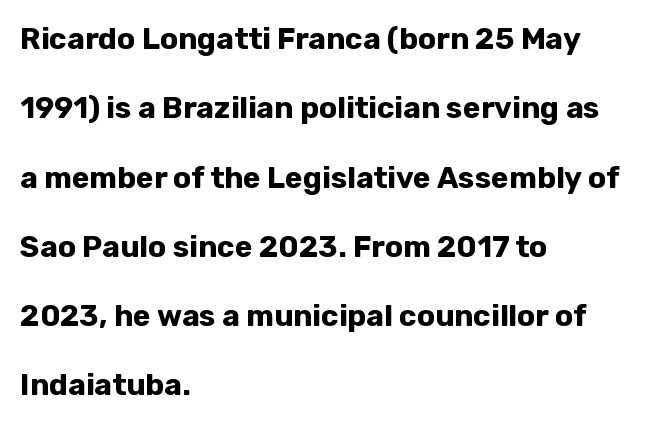
The image shows 30 px bold sans-serif type, upright; set left-aligned, loose line spacing (2.31x), normal letter spacing, not underlined; low stroke contrast and a medium x-height.
